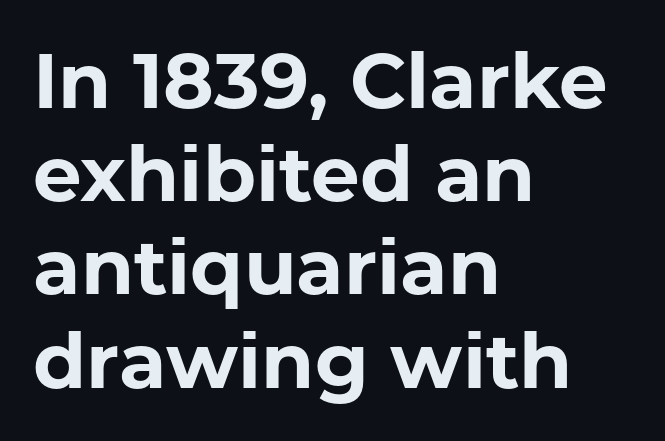
Q: Is the text bold? A: Yes.
Q: Is the text italic (slanted)? A: No, it is upright.
Q: Is the typeface a serif or a sans-serif typeface? A: Sans-serif.
Q: Is the text underlined? A: No.
Q: How is the paragraph aligned? A: Left-aligned.
Q: Is the spacing between letters normal or unusually wide? A: Normal.
Q: Width (condensed, normal, or wide)? A: Normal.
Q: Stroke contrast? A: Low.
Q: x-height? A: Medium.
Q: Monospaced? A: No.
